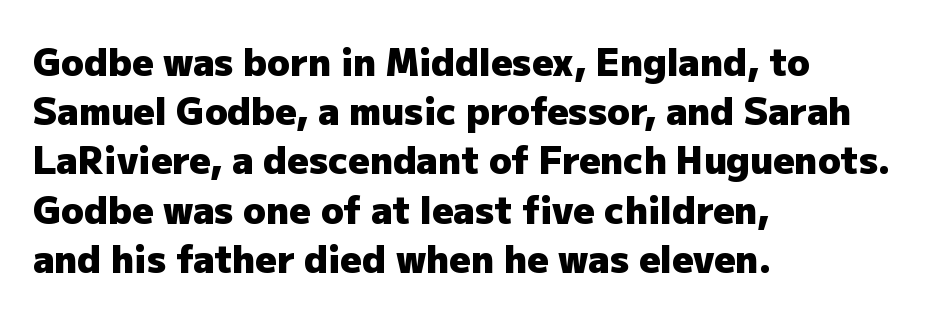
The rendering shows plain stroke endings on the letterforms — a sans-serif design. Here the glyphs are tracked normally, forming tight word shapes. The lines sit at an ordinary, default distance from one another. The gap between lines stays unmarked. Does the copy run flush right? No — it runs flush left. Proportional: the letters do not fall into vertical columns.
